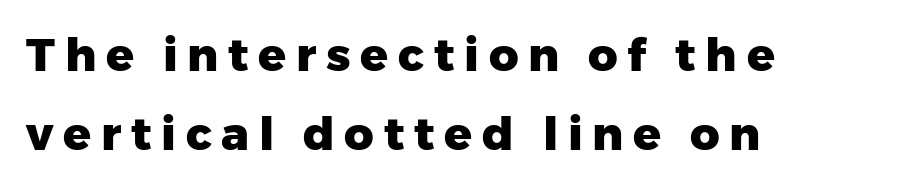
{"serif": "no", "italic": "no", "bold": "yes", "weight": "heavy", "width": "normal", "stroke_contrast": "low", "x_height": "medium", "monospaced": "no", "underline": "no", "align": "left", "line_spacing_ratio": 1.72, "letter_spacing": "wide", "letter_spacing_em": 0.21, "glyph_px": 46}
